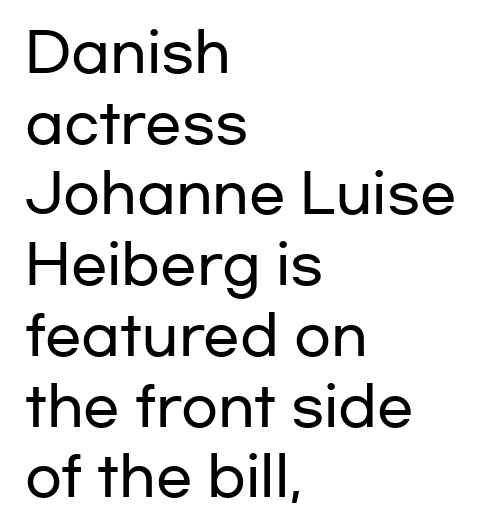
{"serif": "no", "italic": "no", "width": "wide", "stroke_contrast": "low", "x_height": "medium", "monospaced": "no", "underline": "no", "align": "left", "line_spacing": "normal", "line_spacing_ratio": 1.31, "letter_spacing": "normal", "letter_spacing_em": 0.0, "glyph_px": 54}
